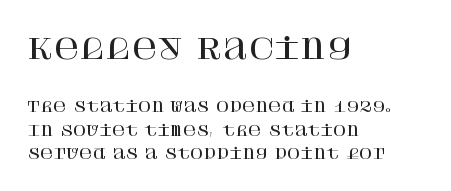
Q: Is the text italic (slanted)? A: No, it is upright.
Q: Is the typeface a serif or a sans-serif typeface? A: Serif.
Q: Is the text underlined? A: No.
Q: How is the paragraph aligned? A: Left-aligned.
Q: Is the spacing between letters normal or unusually wide? A: Normal.
Q: Is the spacing between lines tight, normal or loose? A: Normal.
Q: Which block of text is set in a larger size, the first (top) or the second (bottom)? A: The first (top) one.
Q: Width (condensed, normal, or wide)? A: Normal.
Q: Stroke contrast? A: High.
Q: x-height? A: Large.
